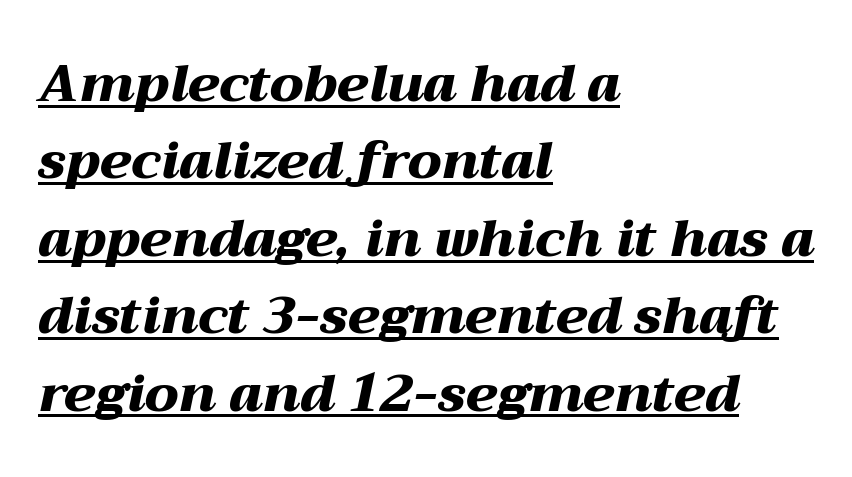
The lines sit at an ordinary, default distance from one another. The typesetter chose a ragged-right arrangement here. This is heavy type, rendered in bold. The type is set solid horizontally, with unmodified tracking. Character widths vary here, with narrow letters taking less room than wide ones. Looking at the ascenders, they clearly lean.
